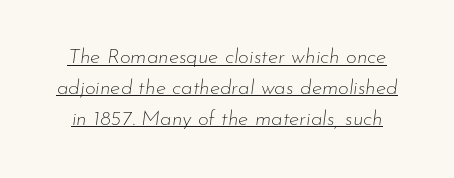
Between one letter and the next there's only the usual sliver of space. The passage shown is underscored from start to finish. If you measured baseline to baseline, you'd find a middling distance. The letterforms sit at book weight or below.
